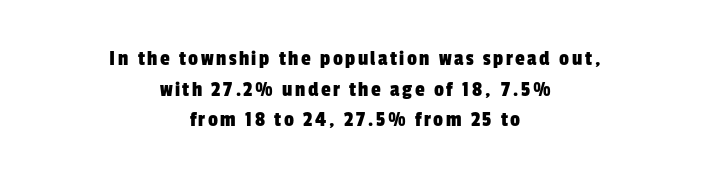
{"underline": "no", "align": "center", "line_spacing": "normal", "line_spacing_ratio": 1.39, "glyph_px": 22}
